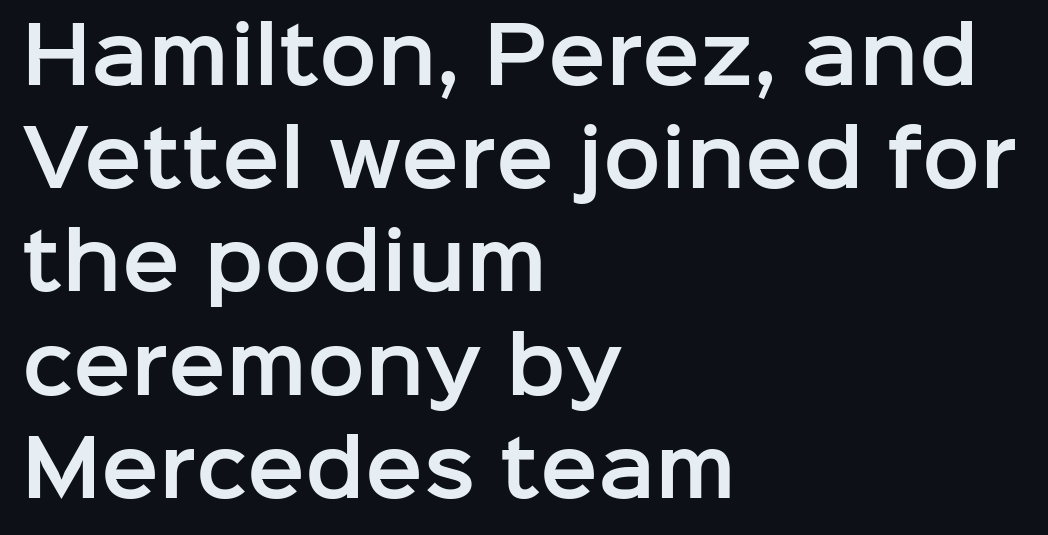
{"serif": "no", "italic": "no", "width": "normal", "stroke_contrast": "low", "x_height": "medium", "monospaced": "no", "underline": "no", "align": "left", "line_spacing": "normal", "line_spacing_ratio": 1.34, "letter_spacing": "normal", "letter_spacing_em": 0.0, "glyph_px": 77}
